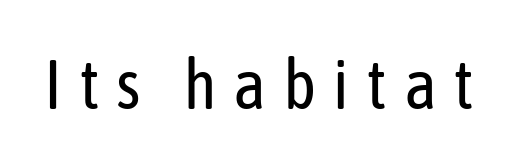
{"serif": "no", "italic": "no", "bold": "no", "weight": "regular", "width": "condensed", "stroke_contrast": "low", "x_height": "medium", "monospaced": "no", "underline": "no", "letter_spacing": "wide", "letter_spacing_em": 0.24, "glyph_px": 69}
